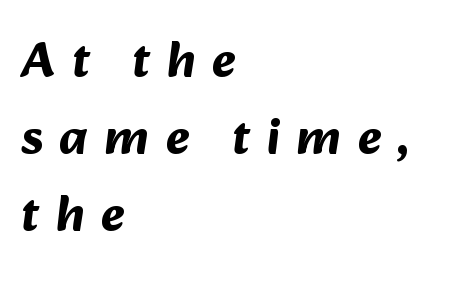
Here the glyphs are tracked loosely, breaking word shapes into spaced letters. In terms of weight, the rendering is a true, heavy bold. These lines are rendered in a variable-pitch font. Each new line begins a customary step beneath the previous one. The passage is arranged the way most books set body copy — flush left. The typeface chosen for these lines omits serifs.
